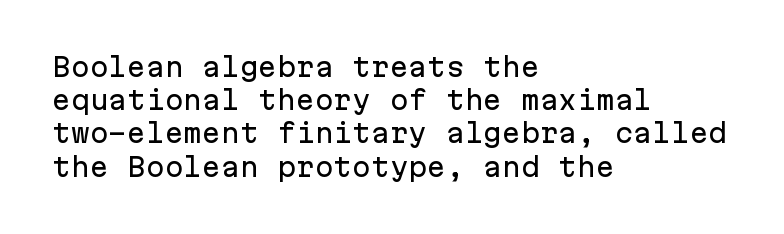
The image shows 25 px text type, upright; set left-aligned, normal line spacing (1.33x), normal letter spacing, not underlined.
